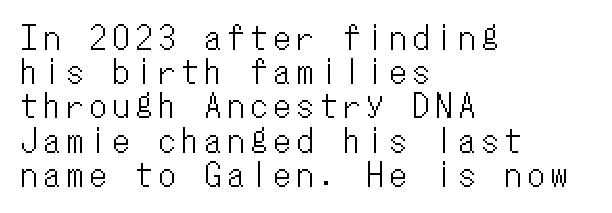
{"italic": "no", "width": "condensed", "stroke_contrast": "low", "x_height": "medium", "monospaced": "yes", "underline": "no", "align": "left", "line_spacing": "tight", "line_spacing_ratio": 1.07, "letter_spacing": "wide", "letter_spacing_em": 0.22, "glyph_px": 32}
